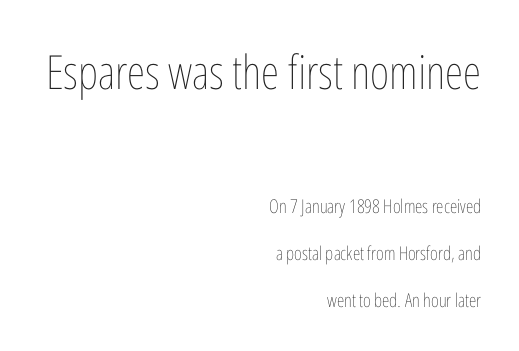
The image shows 47 px thin, condensed type, upright; set right-aligned, loose line spacing (2.47x), normal letter spacing, not underlined; the first (top) block is 2.47x larger; low stroke contrast and a medium x-height.
